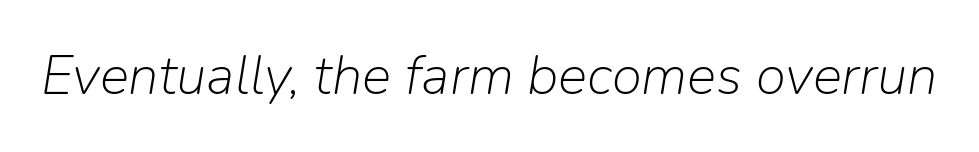
{"italic": "yes", "lean": "right", "slant_degrees": 9, "bold": "no", "weight": "light", "width": "normal", "stroke_contrast": "low", "x_height": "medium", "monospaced": "no", "underline": "no", "letter_spacing": "normal", "letter_spacing_em": 0.0, "glyph_px": 55}
